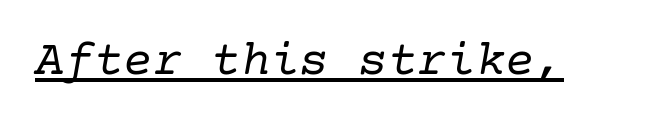
Italic? Definitely — the glyphs are oblique. Unbolded letterforms with no extra heft. The face used here is seriffed, in the tradition of book romans. The specimen includes a rule beneath the text block's lines. Nobody touched the tracking dial on this one.
